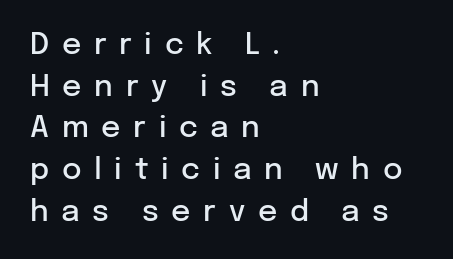
Q: Is the text bold? A: Semi-bold.
Q: Is the text italic (slanted)? A: No, it is upright.
Q: Is the typeface a serif or a sans-serif typeface? A: Sans-serif.
Q: Is the text underlined? A: No.
Q: How is the paragraph aligned? A: Left-aligned.
Q: Is the spacing between letters normal or unusually wide? A: Unusually wide.
Q: Is the spacing between lines tight, normal or loose? A: Normal.
Q: Width (condensed, normal, or wide)? A: Normal.
Q: Stroke contrast? A: Low.
Q: x-height? A: Medium.
Q: Monospaced? A: No.
